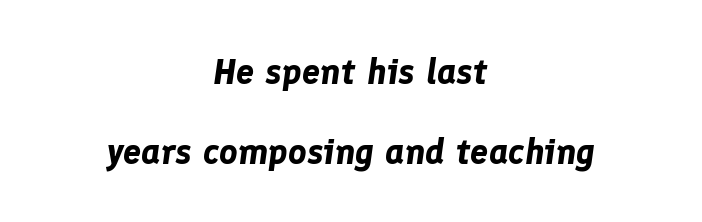
Q: Is the text bold? A: Yes.
Q: Is the text italic (slanted)? A: Yes, it leans right by about 8 degrees.
Q: Is the text underlined? A: No.
Q: How is the paragraph aligned? A: Centered.
Q: Is the spacing between letters normal or unusually wide? A: Normal.
Q: Is the spacing between lines tight, normal or loose? A: Loose.
Q: Width (condensed, normal, or wide)? A: Normal.
Q: Stroke contrast? A: Low.
Q: x-height? A: Medium.
Q: Monospaced? A: No.
